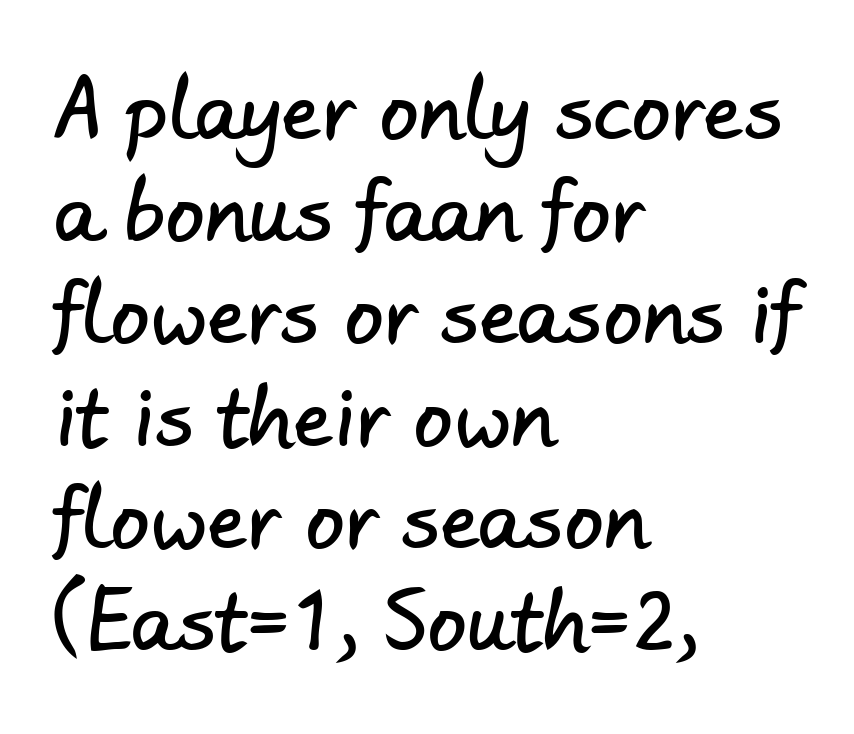
Q: Is the typeface a serif or a sans-serif typeface? A: Sans-serif.
Q: Is the text underlined? A: No.
Q: How is the paragraph aligned? A: Left-aligned.
Q: Is the spacing between letters normal or unusually wide? A: Normal.
Q: Is the spacing between lines tight, normal or loose? A: Normal.
Q: Width (condensed, normal, or wide)? A: Normal.
Q: Stroke contrast? A: Low.
Q: x-height? A: Small.
Q: Monospaced? A: No.
